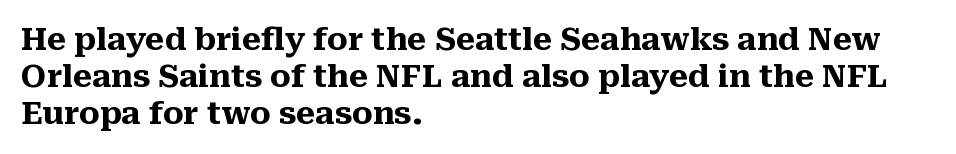
The image shows 31 px heavy serif type, upright; set left-aligned, line spacing 1.2x, normal letter spacing, not underlined; medium stroke contrast and a medium x-height.
